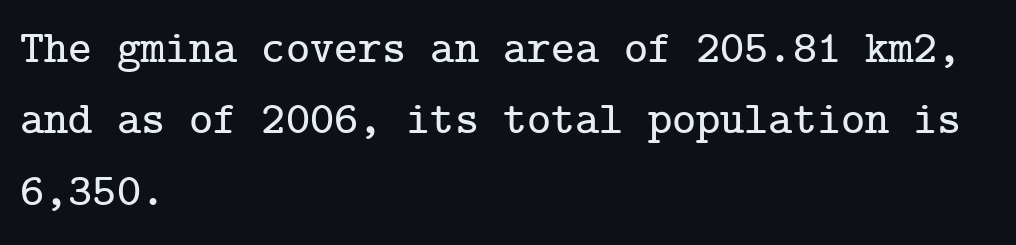
{"serif": "yes", "italic": "no", "width": "normal", "stroke_contrast": "low", "x_height": "medium", "underline": "no", "align": "left", "line_spacing": "normal", "line_spacing_ratio": 1.55, "letter_spacing": "normal", "letter_spacing_em": 0.0, "glyph_px": 46}
